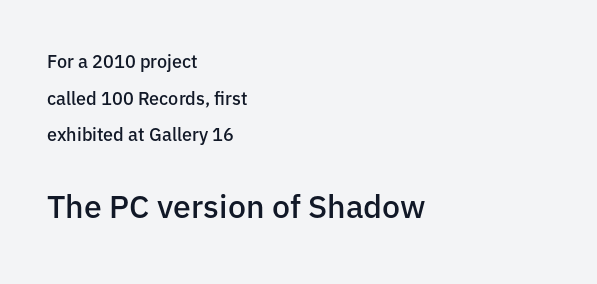
{"serif": "no", "italic": "no", "bold": "semi", "weight": "semibold", "width": "normal", "stroke_contrast": "low", "x_height": "medium", "monospaced": "no", "underline": "no", "align": "left", "line_spacing": "loose", "line_spacing_ratio": 2.03, "letter_spacing": "normal", "letter_spacing_em": 0.0, "larger_block": "second", "size_ratio": 1.78, "glyph_px": 32}
